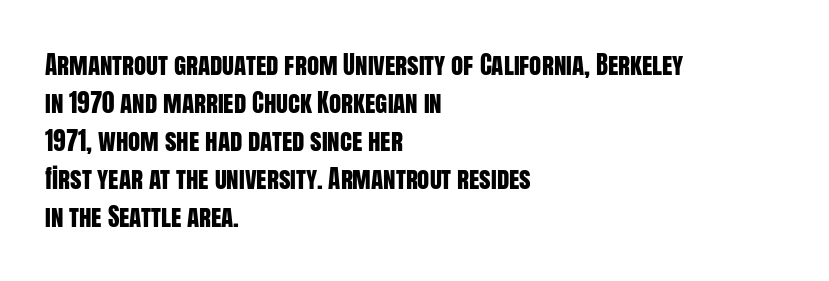
Q: Is the text italic (slanted)? A: No, it is upright.
Q: Is the text underlined? A: No.
Q: How is the paragraph aligned? A: Left-aligned.
Q: Is the spacing between letters normal or unusually wide? A: Normal.
Q: Is the spacing between lines tight, normal or loose? A: Normal.
